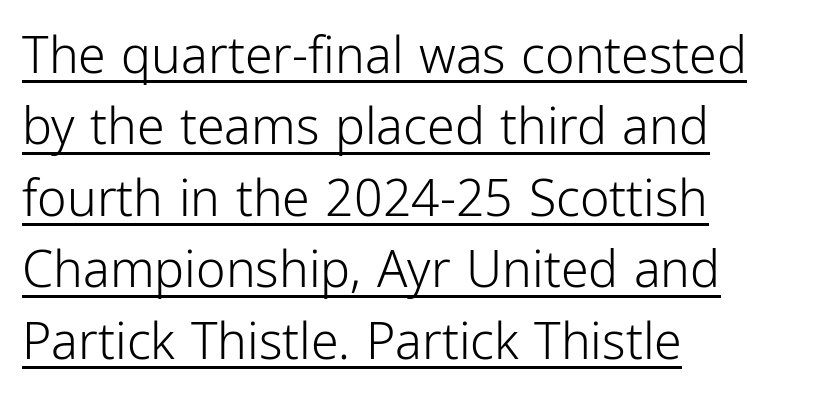
The image shows 50 px light, condensed sans-serif type, upright; set left-aligned, normal line spacing (1.43x), normal letter spacing, underlined; low stroke contrast and a medium x-height.
